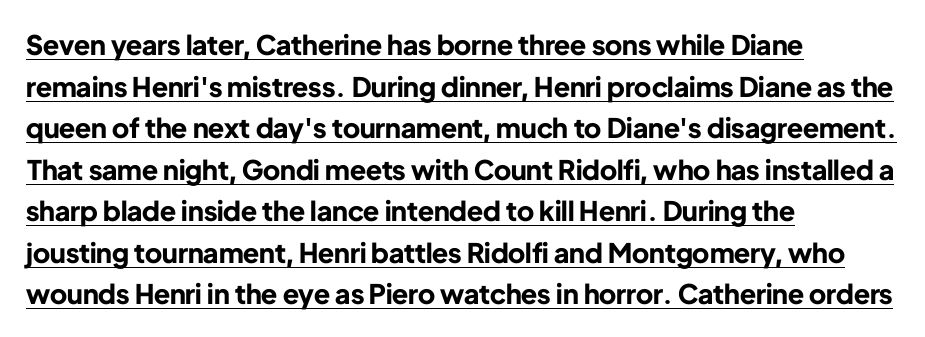
Q: Is the text bold? A: Yes.
Q: Is the text italic (slanted)? A: No, it is upright.
Q: Is the text underlined? A: Yes.
Q: How is the paragraph aligned? A: Left-aligned.
Q: Is the spacing between letters normal or unusually wide? A: Normal.
Q: Is the spacing between lines tight, normal or loose? A: Normal.
